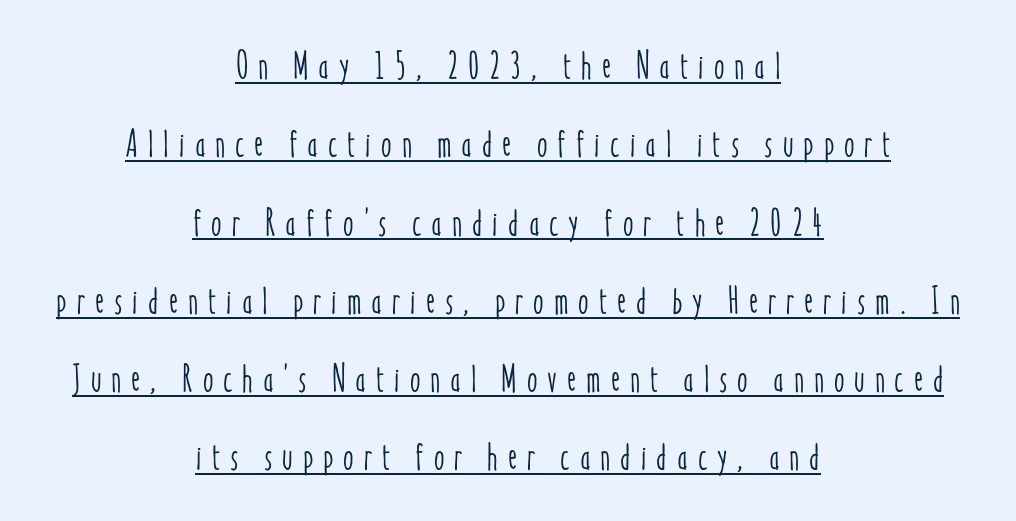
{"italic": "no", "width": "condensed", "stroke_contrast": "low", "x_height": "medium", "monospaced": "no", "underline": "yes", "align": "center", "line_spacing": "loose", "line_spacing_ratio": 2.06, "letter_spacing": "wide", "letter_spacing_em": 0.26, "glyph_px": 38}
